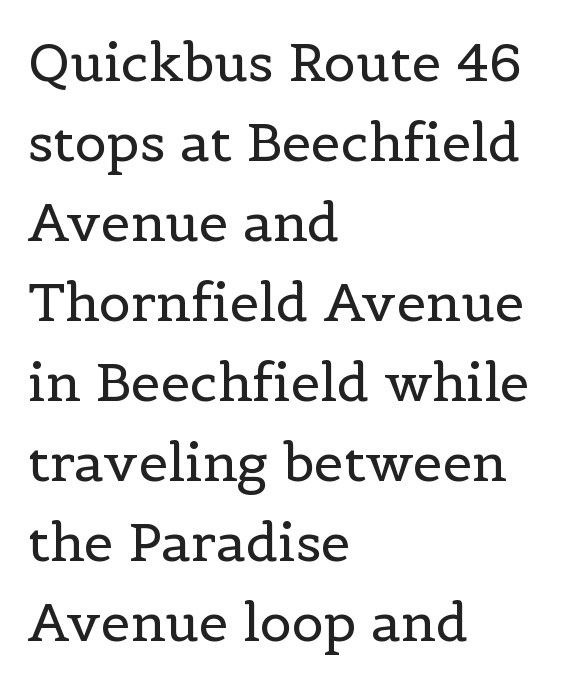
Q: Is the text bold? A: No.
Q: Is the text italic (slanted)? A: No, it is upright.
Q: Is the typeface a serif or a sans-serif typeface? A: Serif.
Q: Is the text underlined? A: No.
Q: How is the paragraph aligned? A: Left-aligned.
Q: Is the spacing between letters normal or unusually wide? A: Normal.
Q: Is the spacing between lines tight, normal or loose? A: Normal.
Q: Width (condensed, normal, or wide)? A: Normal.
Q: x-height? A: Medium.
Q: Monospaced? A: No.
